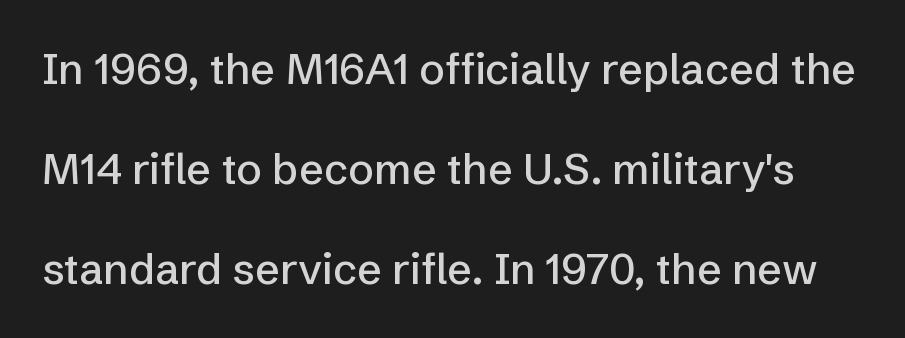
Nobody drew a line under any word here. Line spacing here is loose. Notice how the stems are strictly vertical — no italics here. A typesetter would label this face a sans. Each letter keeps its own natural width here, so spacing adapts to shape. Letter spacing: default.
